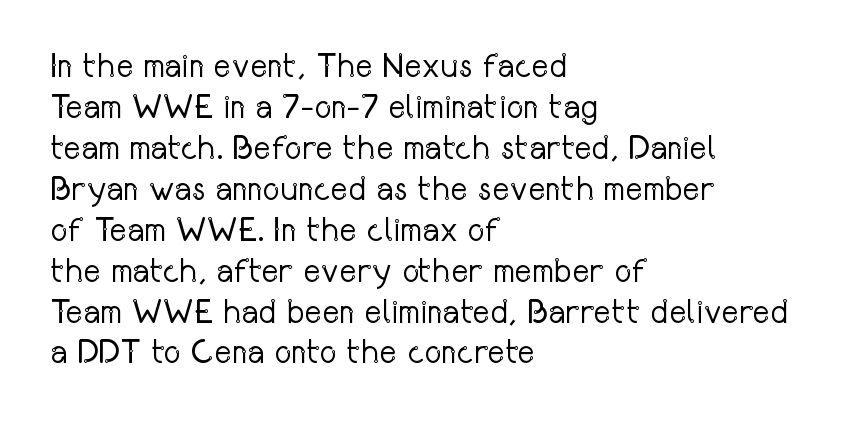
I'd call this a sans setting — the letters go barefoot. Note the varied advance widths — an 'i' is clearly narrower than an 'm'. Vertical stems look standard width or narrower in stroke. How are the letters spaced? Ordinarily, with no added tracking. Typeset ragged right — the left edge is the straight one. Tall strokes in this sample are plumb rather than angled.
